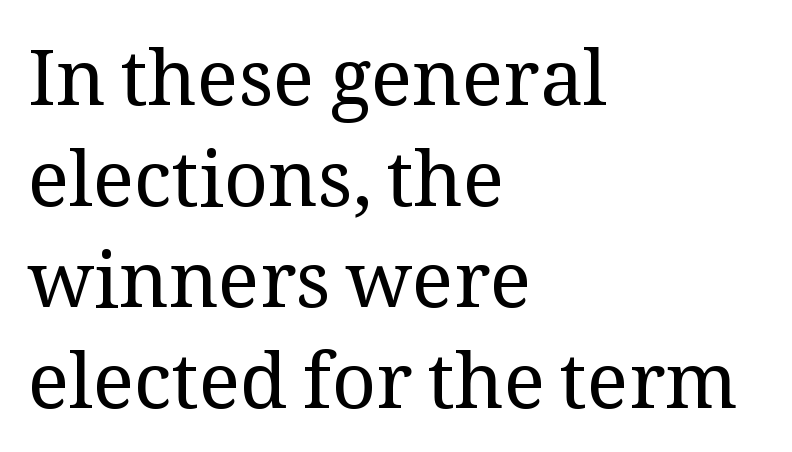
You could not count columns in this text — the font is proportionally spaced. Check under the words: just untouched page. Inter-character spacing is left at the font's built-in metrics. The font family rendered here belongs to the serif group. Is the type heavy? It reads as light-to-regular instead. If you drew a ruler down the left edge, every line would touch it.
